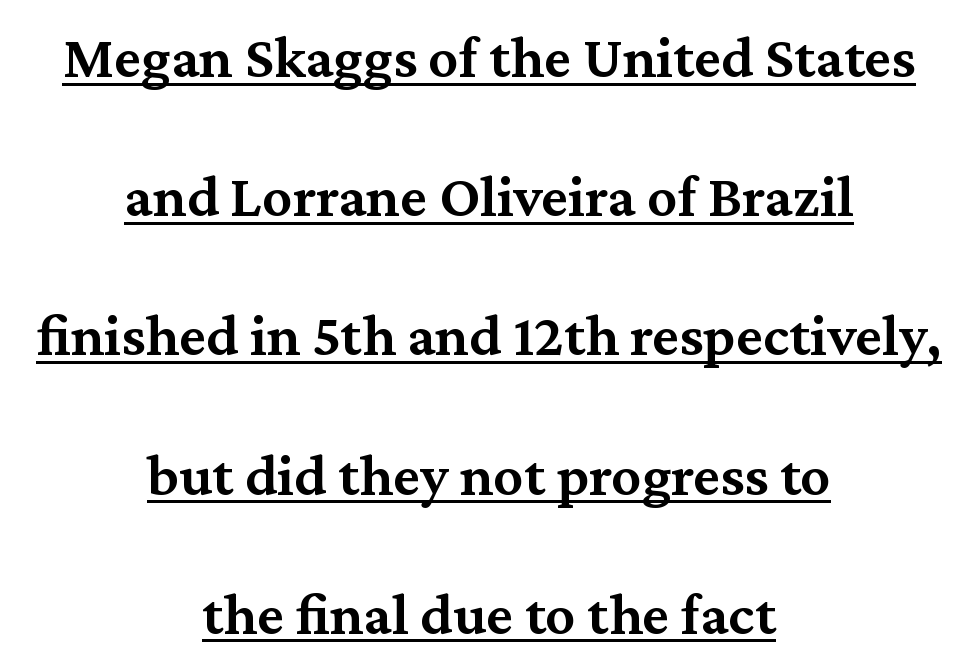
Regarding leading, the lines here are spaced well apart. The face used here is proportionally spaced, like ordinary book or web type. On the weight axis this lands at semibold, roughly 600. Nobody touched the tracking dial on this one. Is this a sans? No — the strokes have serifs. Caption: multi-line text, centered on the measure.
